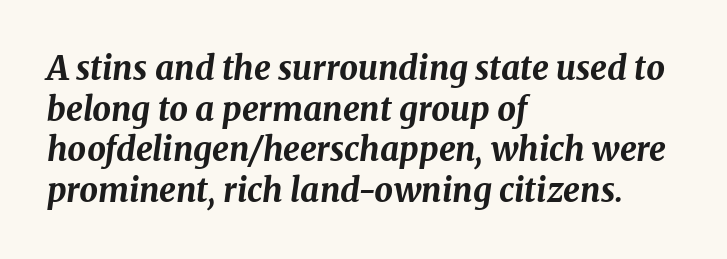
The image shows 33 px bold type, italic (leaning right); set left-aligned, line spacing 1.23x, normal letter spacing, not underlined; medium stroke contrast and a medium x-height.
